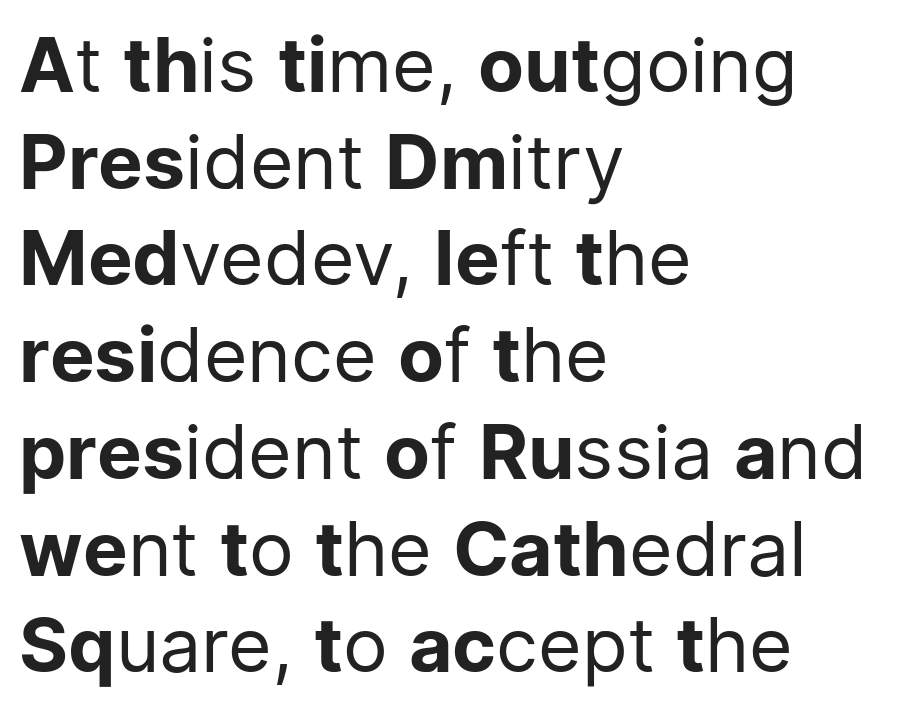
Q: Is the text bold? A: No.
Q: Is the text italic (slanted)? A: No, it is upright.
Q: Is the typeface a serif or a sans-serif typeface? A: Sans-serif.
Q: Is the text underlined? A: No.
Q: How is the paragraph aligned? A: Left-aligned.
Q: Is the spacing between letters normal or unusually wide? A: Normal.
Q: Is the spacing between lines tight, normal or loose? A: Normal.
Q: Width (condensed, normal, or wide)? A: Normal.
Q: Stroke contrast? A: Low.
Q: x-height? A: Medium.
Q: Monospaced? A: No.
